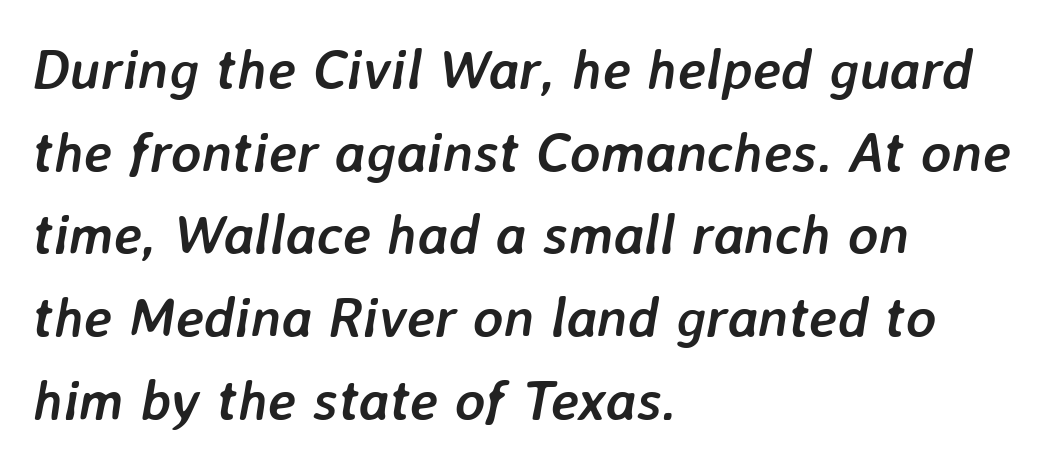
The image shows 57 px semibold type, italic (leaning right); set left-aligned, normal line spacing (1.45x), normal letter spacing, not underlined; low stroke contrast and a medium x-height.
